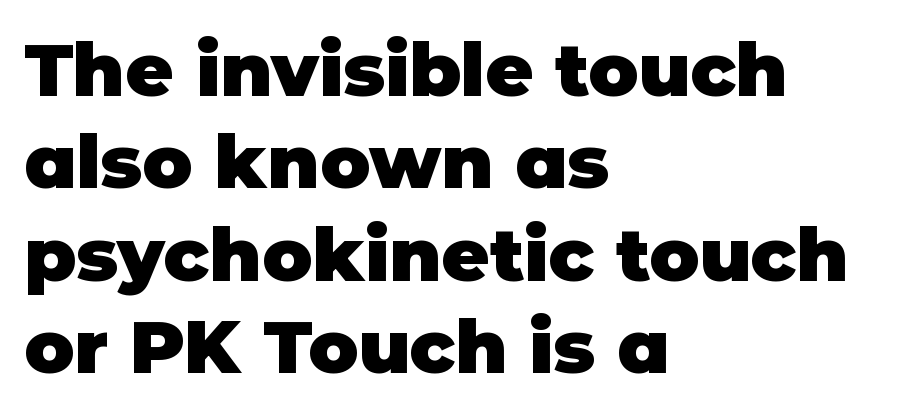
A typesetter would call this proportional, since set widths differ per character. This is roman type, the default non-slanted kind. Line starts are locked; line ends wander. The strokes are fattened all the way to bold. The strip under each line holds only bare page. Does extra space separate the letters? No, they use regular spacing.
